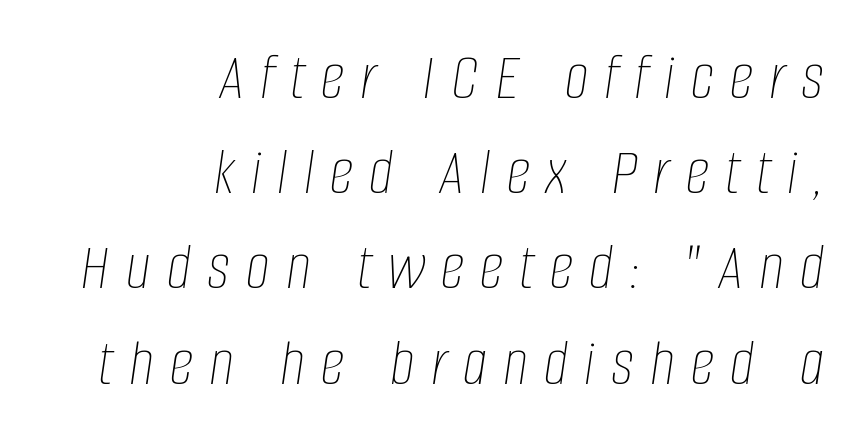
{"italic": "yes", "lean": "right", "slant_degrees": 8, "bold": "no", "weight": "thin", "width": "condensed", "stroke_contrast": "low", "x_height": "large", "monospaced": "no", "underline": "no", "align": "right", "line_spacing": "normal", "line_spacing_ratio": 1.4, "letter_spacing": "wide", "letter_spacing_em": 0.24, "glyph_px": 68}
